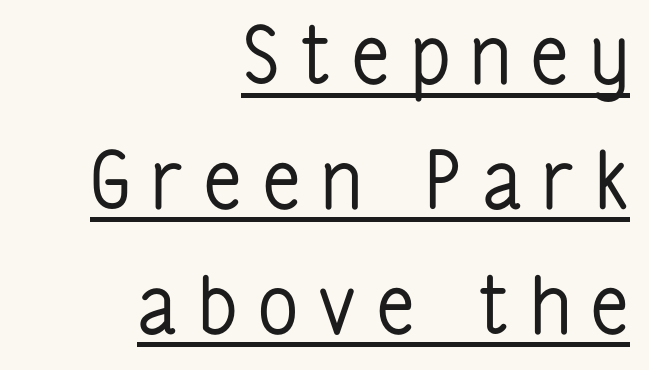
The image shows 79 px regular-weight, condensed sans-serif type, upright; set right-aligned, normal line spacing (1.58x), unusually wide letter spacing (+0.26 em), underlined; low stroke contrast and a medium x-height.
